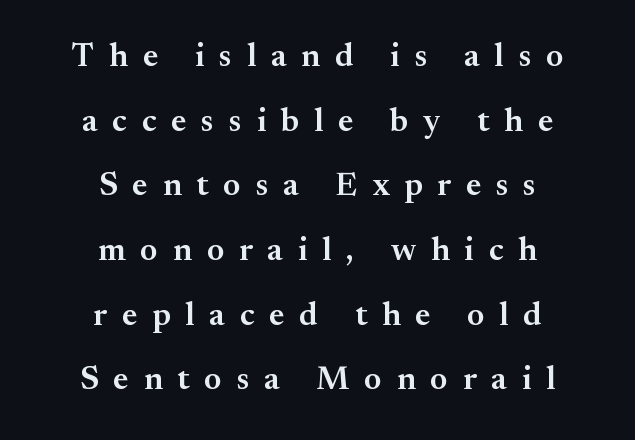
The image shows 33 px semibold serif type, upright; set centered, loose line spacing (1.96x), unusually wide letter spacing (+0.45 em), not underlined; medium stroke contrast and a small x-height.
